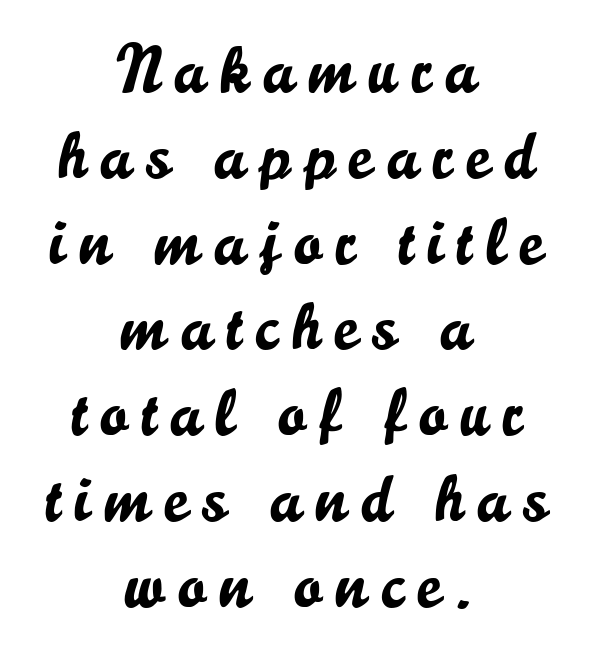
Here the designer chose a conventional face with non-uniform glyph widths. A bare baseline throughout the passage. Line spacing here is normal. Examine the stroke ends and you'll find no serifs.
